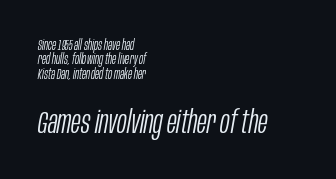
The image shows 32 px light, condensed type, italic (leaning right); set left-aligned, tight line spacing (1.03x), normal letter spacing, not underlined; the second (bottom) block is 2.29x larger; low stroke contrast and a large x-height.
